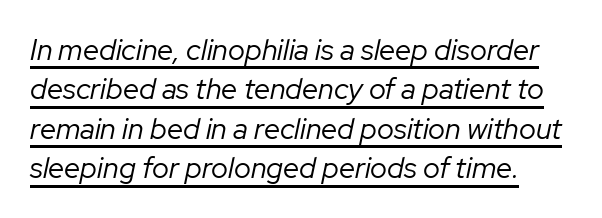
The leading is moderate, giving the passage an even texture. Stroke mass is kept to a normal reading level or below. Italic: yes, the glyphs are oblique. A typographer would call this underscored text. Tracking here is standard; glyphs follow each other at the usual distance.
